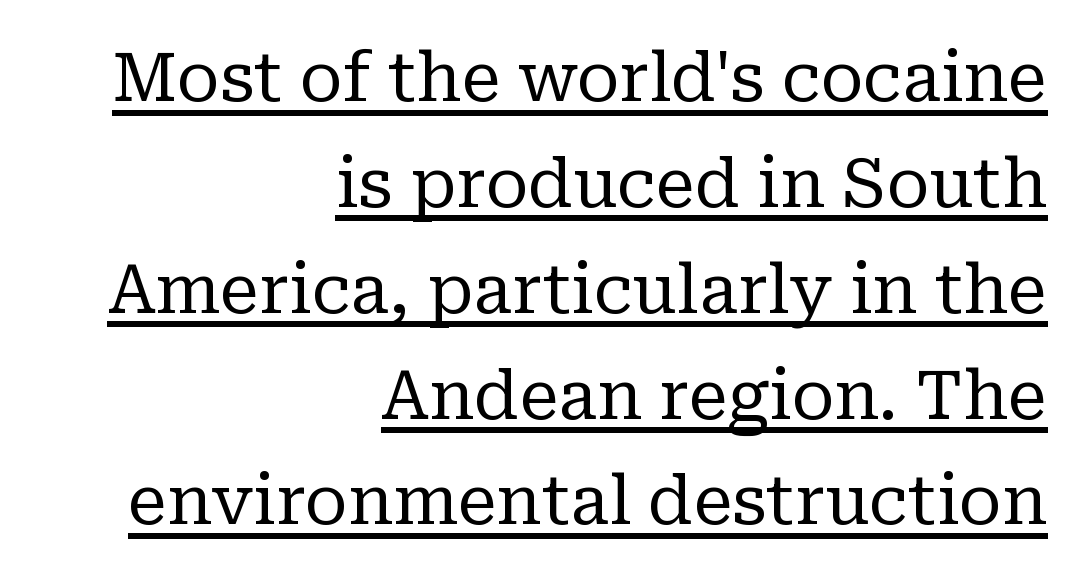
{"serif": "yes", "italic": "no", "bold": "no", "weight": "regular", "width": "normal", "stroke_contrast": "low", "x_height": "medium", "monospaced": "no", "underline": "yes", "align": "right", "line_spacing": "normal", "line_spacing_ratio": 1.58, "letter_spacing": "normal", "letter_spacing_em": 0.0, "glyph_px": 67}
